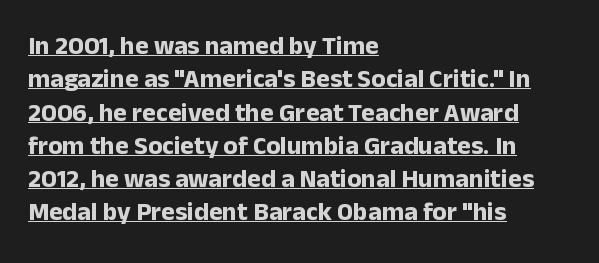
The image shows 26 px bold type, upright; set left-aligned, normal line spacing (1.28x), normal letter spacing, underlined.
